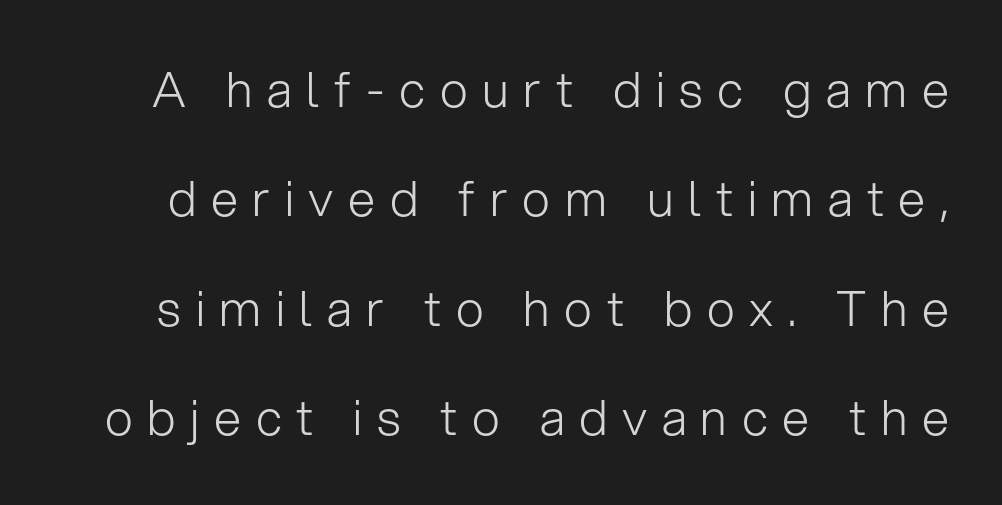
Does the type have serifs? No, each stem ends abruptly. The cut favours lightness, reaching ordinary text weight at its darkest. Posture: upright roman. Letter spacing: wide. Is there much room between lines? Yes — plenty of vertical air separates them. The face used here is proportionally spaced, like ordinary book or web type.
